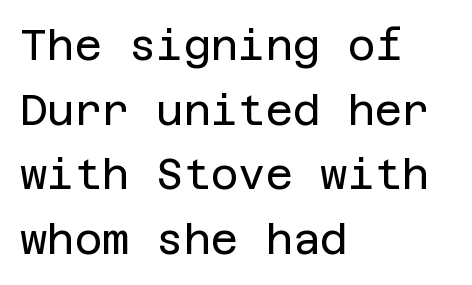
{"serif": "no", "italic": "no", "bold": "no", "weight": "regular", "width": "normal", "stroke_contrast": "low", "x_height": "large", "underline": "no", "align": "left", "line_spacing": "normal", "line_spacing_ratio": 1.54, "letter_spacing": "normal", "letter_spacing_em": 0.0, "glyph_px": 42}
